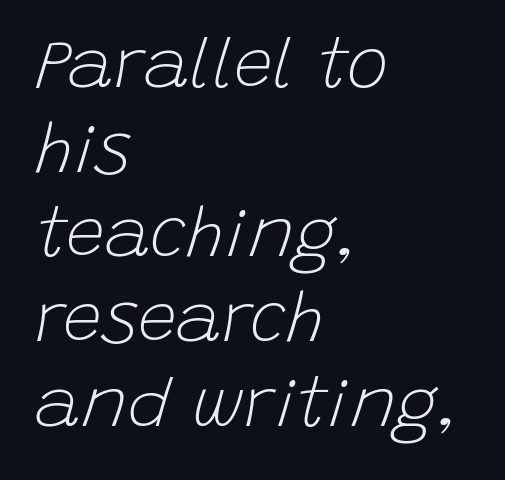
{"italic": "yes", "lean": "right", "slant_degrees": 15, "bold": "no", "weight": "light", "width": "normal", "stroke_contrast": "low", "x_height": "large", "monospaced": "no", "underline": "no", "align": "left", "line_spacing_ratio": 1.21, "letter_spacing": "normal", "letter_spacing_em": 0.0, "glyph_px": 70}
